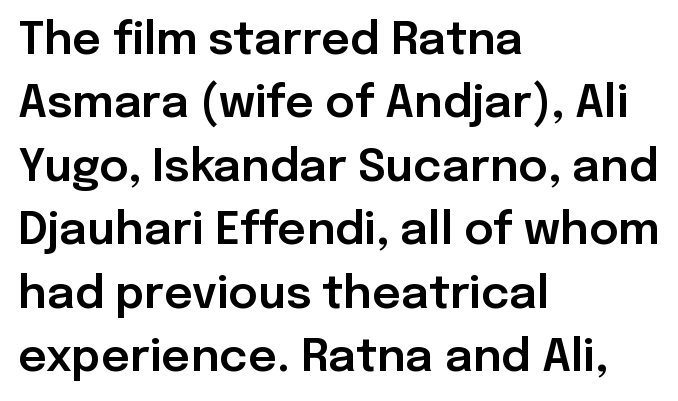
Q: Is the text italic (slanted)? A: No, it is upright.
Q: Is the typeface a serif or a sans-serif typeface? A: Sans-serif.
Q: Is the text underlined? A: No.
Q: How is the paragraph aligned? A: Left-aligned.
Q: Is the spacing between letters normal or unusually wide? A: Normal.
Q: Is the spacing between lines tight, normal or loose? A: Normal.
Q: Width (condensed, normal, or wide)? A: Normal.
Q: Stroke contrast? A: Low.
Q: x-height? A: Medium.
Q: Monospaced? A: No.
